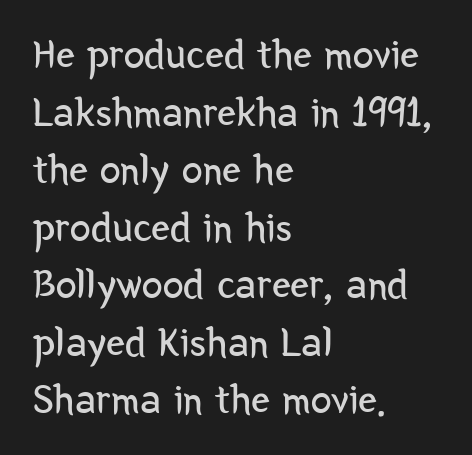
Q: Is the text bold? A: No.
Q: Is the text italic (slanted)? A: No, it is upright.
Q: Is the typeface a serif or a sans-serif typeface? A: Sans-serif.
Q: Is the text underlined? A: No.
Q: How is the paragraph aligned? A: Left-aligned.
Q: Is the spacing between letters normal or unusually wide? A: Normal.
Q: Is the spacing between lines tight, normal or loose? A: Normal.
Q: Width (condensed, normal, or wide)? A: Condensed.
Q: Stroke contrast? A: Low.
Q: x-height? A: Medium.
Q: Monospaced? A: No.
